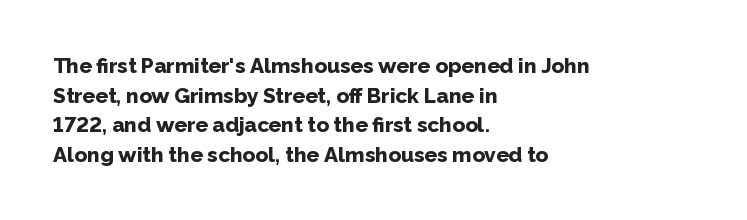
Q: Is the text bold? A: Yes.
Q: Is the text italic (slanted)? A: No, it is upright.
Q: Is the text underlined? A: No.
Q: How is the paragraph aligned? A: Left-aligned.
Q: Is the spacing between letters normal or unusually wide? A: Normal.
Q: Is the spacing between lines tight, normal or loose? A: Normal.
